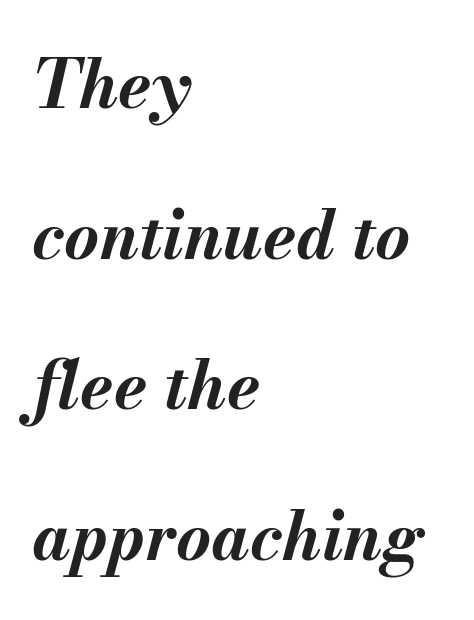
Each row of text sits above clean, open space. The letters are slanted; this is an italic face. Where is the straight margin? On the left. Is this a fixed-width face? No — the glyphs have proportional, varying widths.
